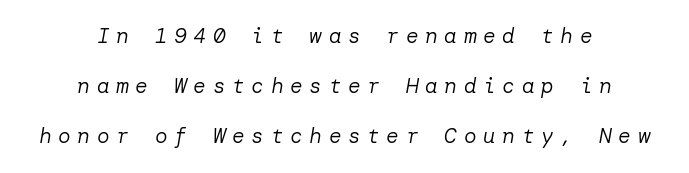
The image shows 21 px text type, italic (leaning right); set centered, loose line spacing (2.39x), unusually wide letter spacing (+0.32 em), not underlined.
